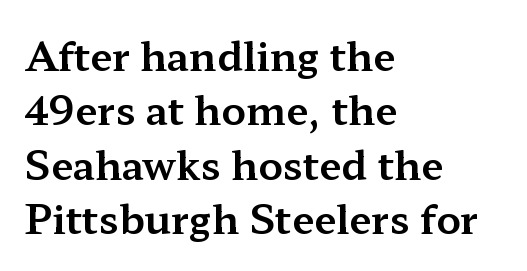
The image shows 40 px wide serif type, upright; set left-aligned, normal line spacing (1.36x), normal letter spacing, not underlined; medium stroke contrast and a medium x-height.
